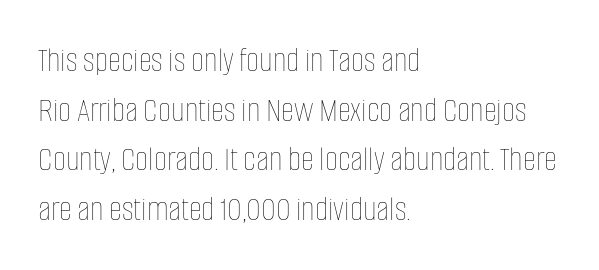
The image shows 36 px thin, condensed type, upright; set left-aligned, normal line spacing (1.38x), normal letter spacing, not underlined; low stroke contrast and a large x-height.
